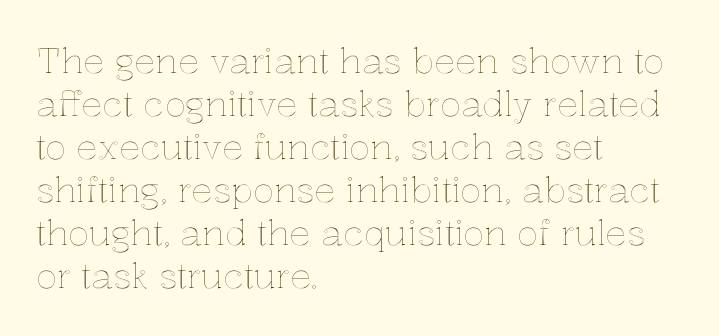
The image shows 35 px text type, upright; set left-aligned, line spacing 1.23x, normal letter spacing, not underlined; a medium x-height.
